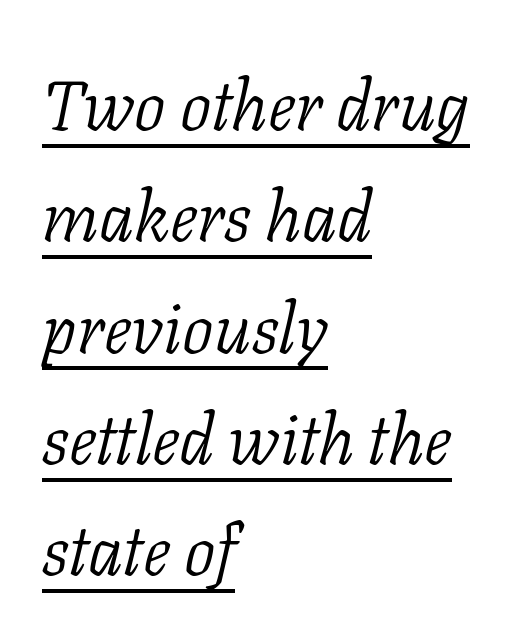
You could call the tracking neutral — neither tight nor loose. The sample's only ornament is a line tracing under the words. The weight would be labelled regular, book, light, or lighter still. Proportional: the letters do not fall into vertical columns. Quick note: interline space is typical. These lines were composed using italics.
